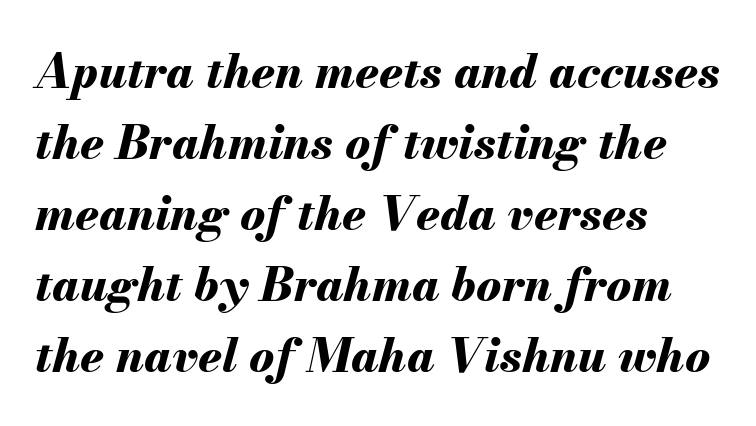
The image shows 47 px bold type, italic (leaning right); set left-aligned, normal line spacing (1.51x), normal letter spacing, not underlined; medium stroke contrast and a small x-height.
